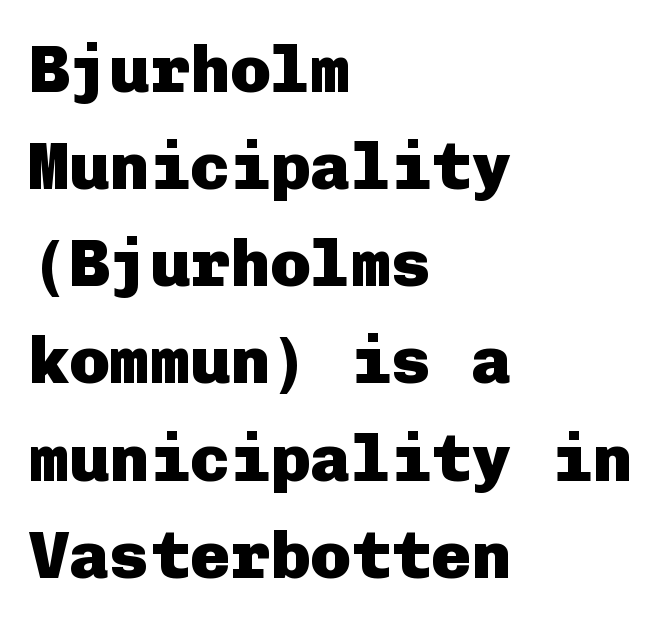
{"serif": "no", "italic": "no", "bold": "yes", "weight": "heavy", "width": "normal", "stroke_contrast": "low", "x_height": "medium", "underline": "no", "align": "left", "line_spacing": "normal", "line_spacing_ratio": 1.45, "letter_spacing": "normal", "letter_spacing_em": 0.0, "glyph_px": 67}
